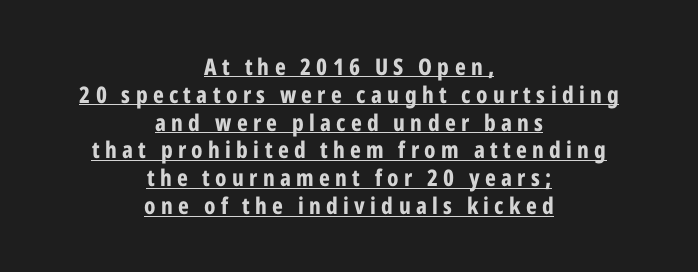
Q: Is the text bold? A: Yes.
Q: Is the text italic (slanted)? A: No, it is upright.
Q: Is the text underlined? A: Yes.
Q: How is the paragraph aligned? A: Centered.
Q: Is the spacing between letters normal or unusually wide? A: Unusually wide.
